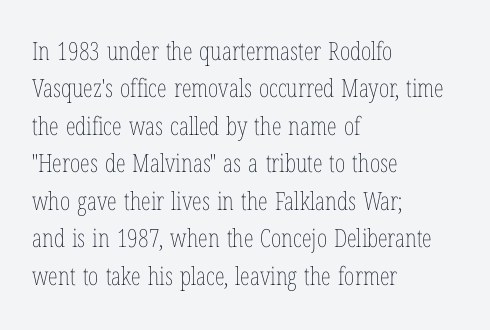
{"italic": "no", "bold": "no", "underline": "no", "align": "left", "line_spacing": "normal", "line_spacing_ratio": 1.5, "letter_spacing": "normal", "letter_spacing_em": 0.0, "glyph_px": 25}
